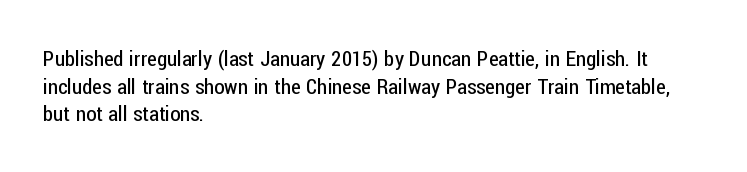
Every stem runs plumb, perpendicular to the baseline. Leftover space on each line is placed entirely after the last word. Check the space under the baseline: it is left empty. This reads as an unemphasized weight, regular at the heaviest. Caption: standard tracking, unaltered.
